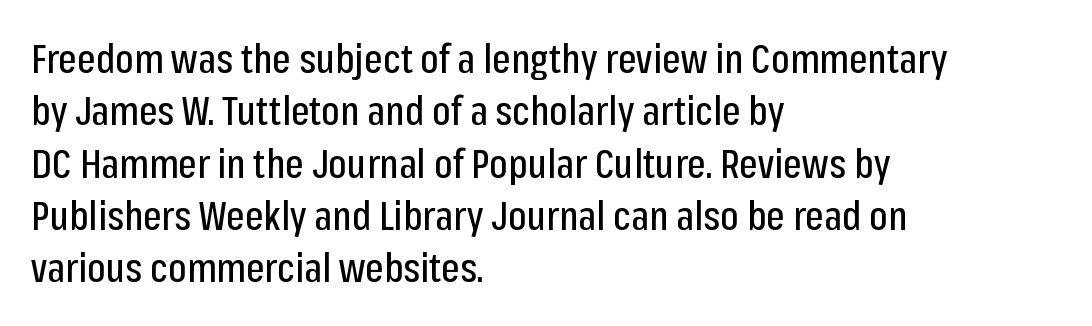
The vertical gap from one line to the next is medium. A typesetter would mark this as roman, not italic. The glyphs are unaccompanied by any horizontal stroke below them. Spacing verdict: proportional, widths tailored to each character.
